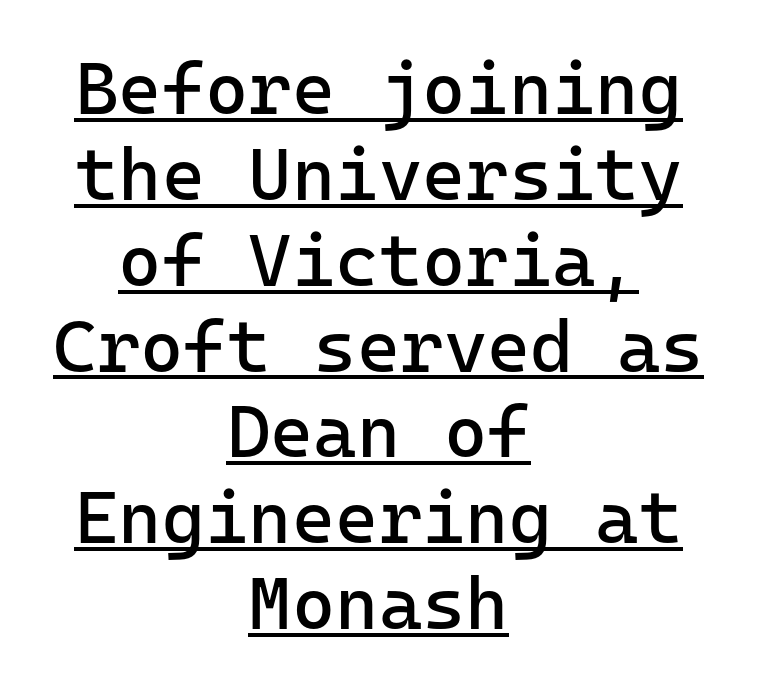
The image shows 74 px regular-weight sans-serif type, upright, monospaced; set centered, line spacing 1.16x, normal letter spacing, underlined; low stroke contrast and a medium x-height.
